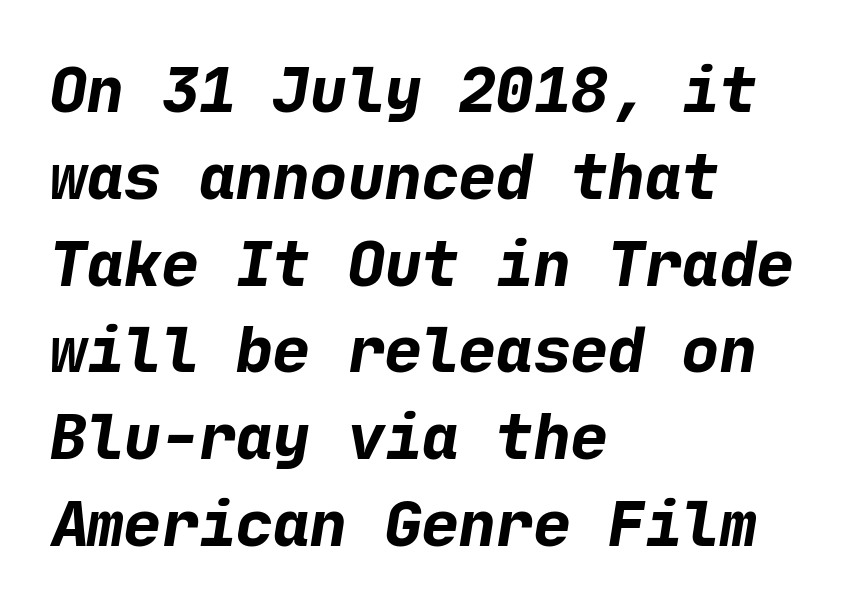
The image shows 62 px bold sans-serif type; set left-aligned, normal line spacing (1.4x), normal letter spacing, not underlined; low stroke contrast and a medium x-height.
